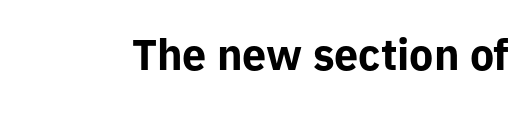
Q: Is the text bold? A: Yes.
Q: Is the text italic (slanted)? A: No, it is upright.
Q: Is the typeface a serif or a sans-serif typeface? A: Sans-serif.
Q: Is the text underlined? A: No.
Q: Is the spacing between letters normal or unusually wide? A: Normal.
Q: Width (condensed, normal, or wide)? A: Normal.
Q: Stroke contrast? A: Low.
Q: x-height? A: Medium.
Q: Monospaced? A: No.
